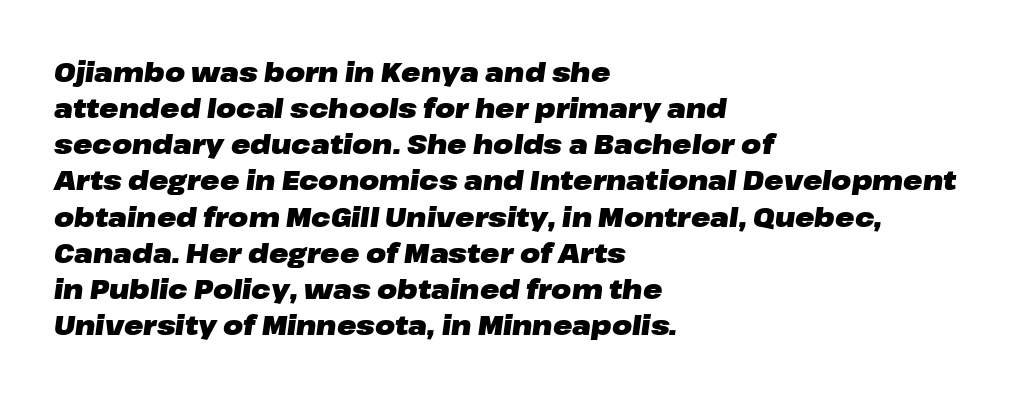
Q: Is the text bold? A: Yes.
Q: Is the text italic (slanted)? A: Yes, it leans right by about 8 degrees.
Q: Is the text underlined? A: No.
Q: How is the paragraph aligned? A: Left-aligned.
Q: Is the spacing between letters normal or unusually wide? A: Normal.
Q: Is the spacing between lines tight, normal or loose? A: Normal.
